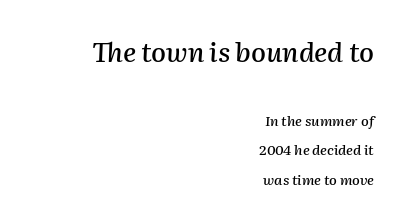
{"italic": "yes", "lean": "right", "slant_degrees": 2, "underline": "no", "align": "right", "line_spacing": "loose", "line_spacing_ratio": 2.11, "letter_spacing": "normal", "letter_spacing_em": 0.0, "larger_block": "first", "size_ratio": 1.93, "glyph_px": 27}
